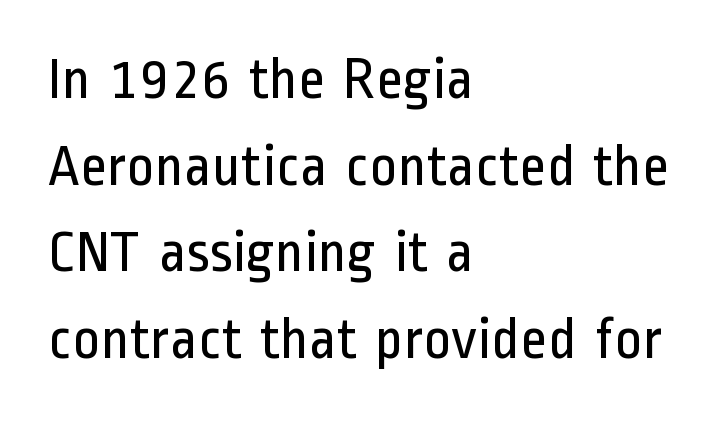
Q: Is the text bold? A: No.
Q: Is the text italic (slanted)? A: No, it is upright.
Q: Is the typeface a serif or a sans-serif typeface? A: Sans-serif.
Q: Is the text underlined? A: No.
Q: How is the paragraph aligned? A: Left-aligned.
Q: Is the spacing between letters normal or unusually wide? A: Normal.
Q: Is the spacing between lines tight, normal or loose? A: Normal.
Q: Width (condensed, normal, or wide)? A: Condensed.
Q: Stroke contrast? A: Low.
Q: x-height? A: Medium.
Q: Monospaced? A: No.
